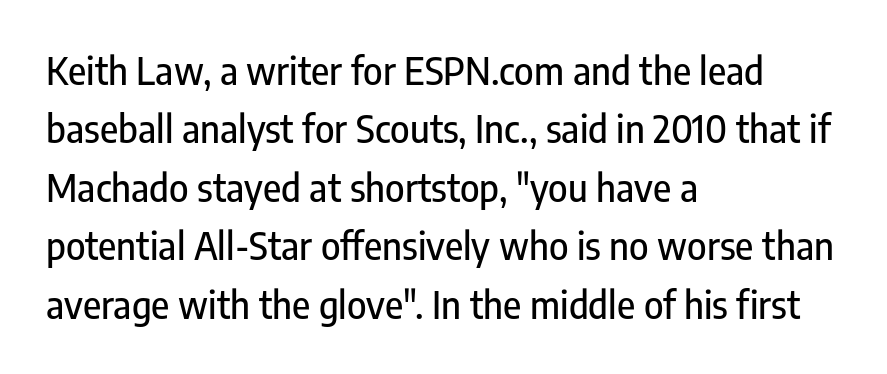
Q: Is the text italic (slanted)? A: No, it is upright.
Q: Is the typeface a serif or a sans-serif typeface? A: Sans-serif.
Q: Is the text underlined? A: No.
Q: How is the paragraph aligned? A: Left-aligned.
Q: Is the spacing between letters normal or unusually wide? A: Normal.
Q: Is the spacing between lines tight, normal or loose? A: Normal.
Q: Width (condensed, normal, or wide)? A: Condensed.
Q: Stroke contrast? A: Low.
Q: x-height? A: Medium.
Q: Monospaced? A: No.
